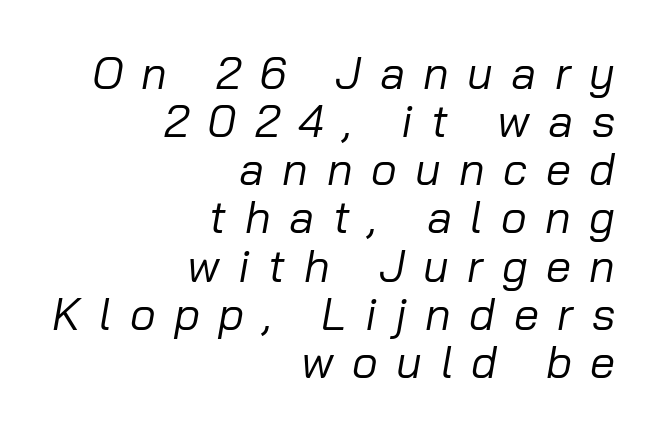
Q: Is the text bold? A: No.
Q: Is the text italic (slanted)? A: Yes, it leans right by about 10 degrees.
Q: Is the text underlined? A: No.
Q: How is the paragraph aligned? A: Right-aligned.
Q: Is the spacing between letters normal or unusually wide? A: Unusually wide.
Q: Is the spacing between lines tight, normal or loose? A: Tight.
Q: Width (condensed, normal, or wide)? A: Normal.
Q: Stroke contrast? A: Low.
Q: x-height? A: Medium.
Q: Monospaced? A: No.
